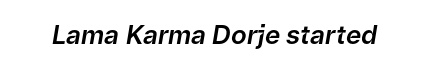
Q: Is the text italic (slanted)? A: Yes, it leans right by about 9 degrees.
Q: Is the text underlined? A: No.
Q: Is the spacing between letters normal or unusually wide? A: Normal.
